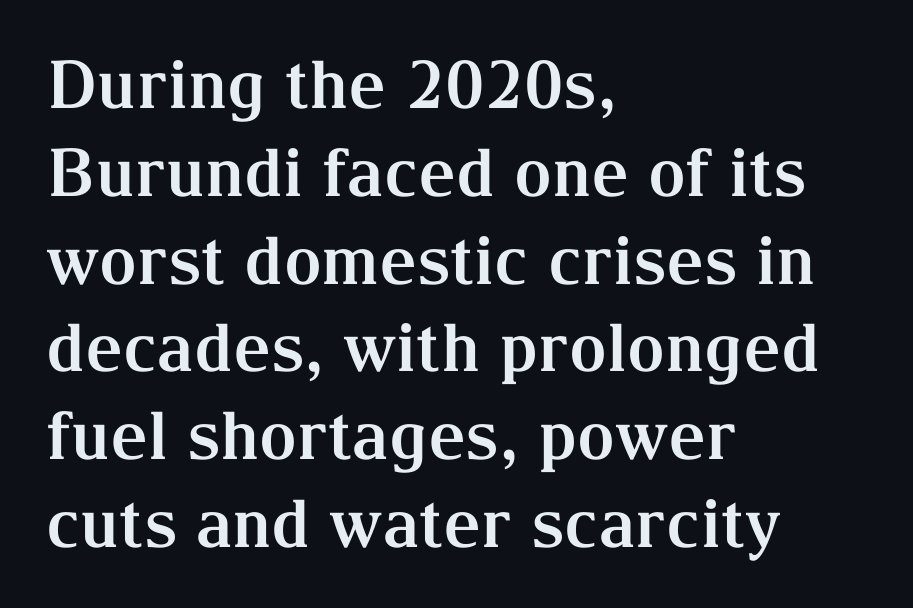
The image shows 66 px bold serif type, upright; set left-aligned, normal line spacing (1.33x), normal letter spacing, not underlined; medium stroke contrast and a medium x-height.
